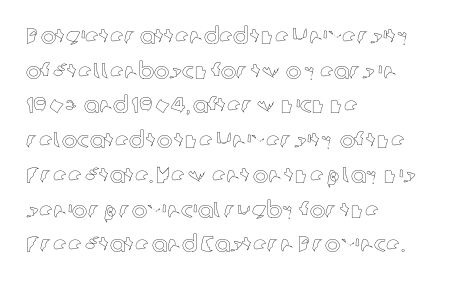
Students, observe: this is what conventionally led text looks like. Has an underline been added? It has not. Words appear dense and cohesive because spacing is normal. If you drew a ruler down the left edge, every line would touch it.
